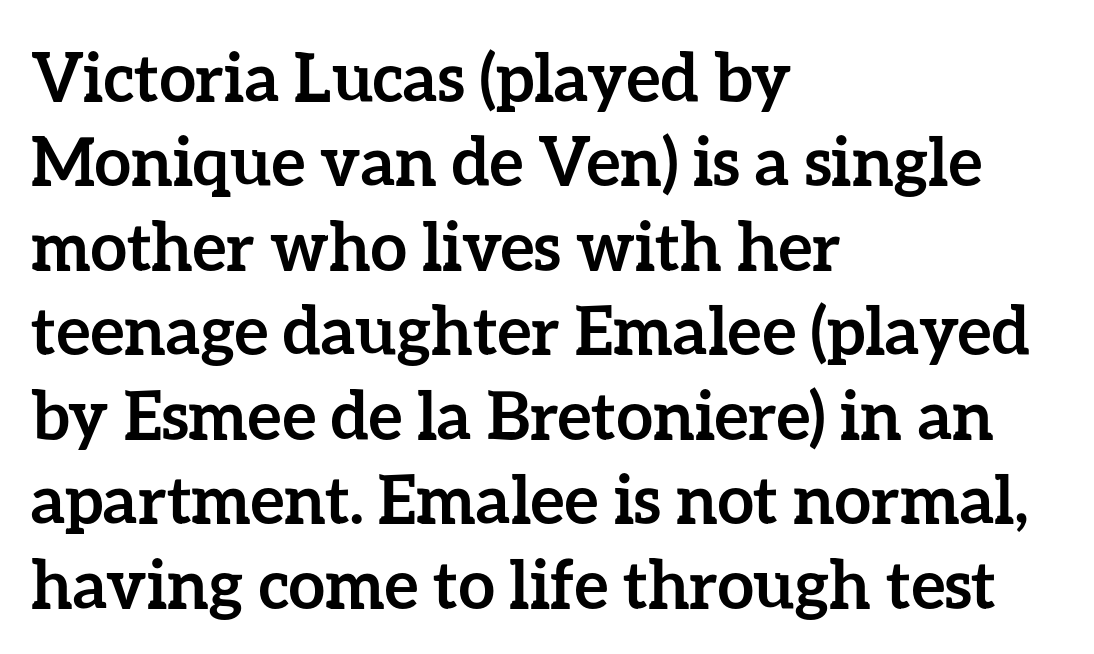
The image shows 66 px semibold type, upright; set left-aligned, normal line spacing (1.28x), normal letter spacing, not underlined; low stroke contrast and a medium x-height.
